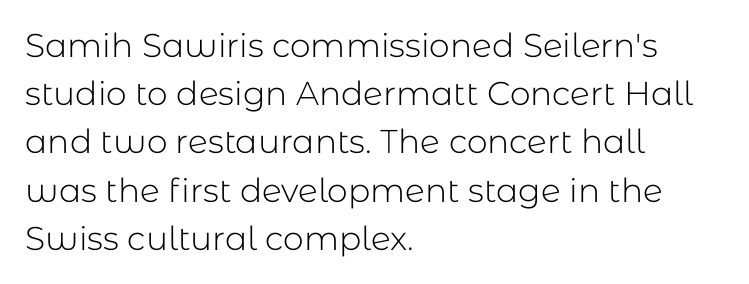
Q: Is the text bold? A: No.
Q: Is the text italic (slanted)? A: No, it is upright.
Q: Is the typeface a serif or a sans-serif typeface? A: Sans-serif.
Q: Is the text underlined? A: No.
Q: How is the paragraph aligned? A: Left-aligned.
Q: Is the spacing between letters normal or unusually wide? A: Normal.
Q: Is the spacing between lines tight, normal or loose? A: Normal.
Q: Width (condensed, normal, or wide)? A: Normal.
Q: Stroke contrast? A: Low.
Q: x-height? A: Medium.
Q: Monospaced? A: No.
